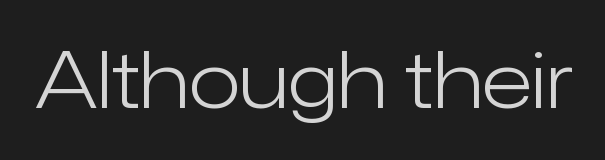
The image shows 77 px light sans-serif type, upright; set normal letter spacing, not underlined; low stroke contrast and a medium x-height.
